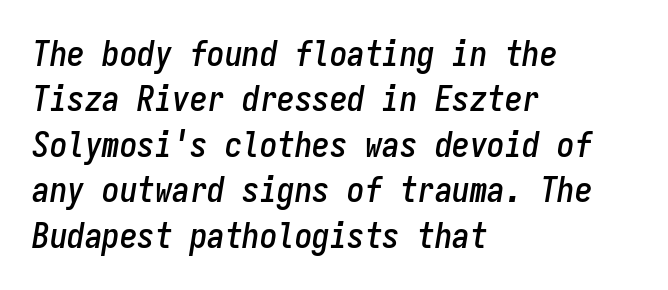
Q: Is the text italic (slanted)? A: Yes, it leans right by about 9 degrees.
Q: Is the text underlined? A: No.
Q: How is the paragraph aligned? A: Left-aligned.
Q: Is the spacing between letters normal or unusually wide? A: Normal.
Q: Is the spacing between lines tight, normal or loose? A: Normal.
Q: Width (condensed, normal, or wide)? A: Condensed.
Q: Stroke contrast? A: Low.
Q: x-height? A: Medium.
Q: Monospaced? A: Yes.
